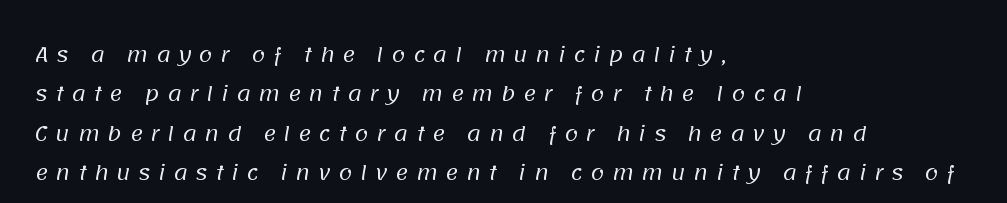
The image shows 20 px text type; set left-aligned, loose line spacing (1.97x), unusually wide letter spacing (+0.37 em), not underlined.
